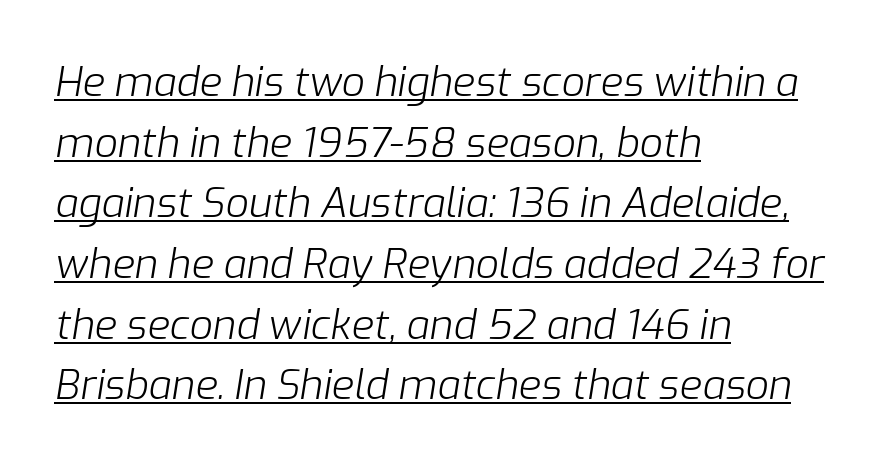
Q: Is the text bold? A: No.
Q: Is the text italic (slanted)? A: Yes, it leans right by about 9 degrees.
Q: Is the text underlined? A: Yes.
Q: How is the paragraph aligned? A: Left-aligned.
Q: Is the spacing between letters normal or unusually wide? A: Normal.
Q: Is the spacing between lines tight, normal or loose? A: Normal.
Q: Width (condensed, normal, or wide)? A: Normal.
Q: Stroke contrast? A: Low.
Q: x-height? A: Medium.
Q: Monospaced? A: No.
